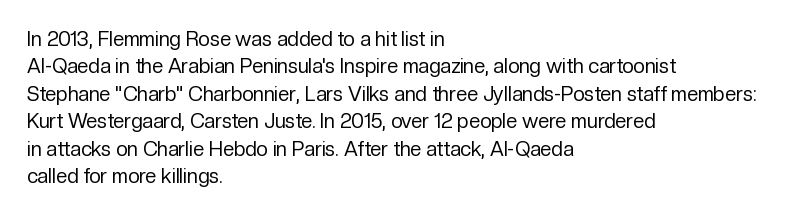
Caption: standard tracking, unaltered. Alignment: flush left. Line spacing here is normal. Weight: not bold — regular or lighter.
